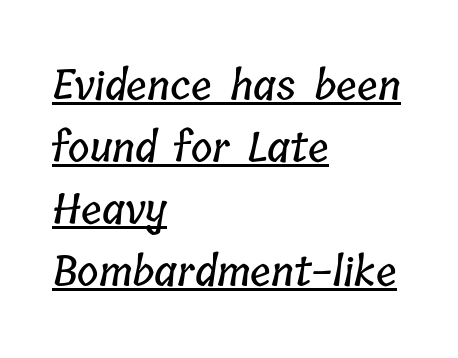
Here the designer chose a conventional face with non-uniform glyph widths. The text block is weighted toward the left margin, trailing off unevenly rightward. A continuous stroke trails under the words, as in a hyperlink. The leading is moderate, giving the passage an even texture.
